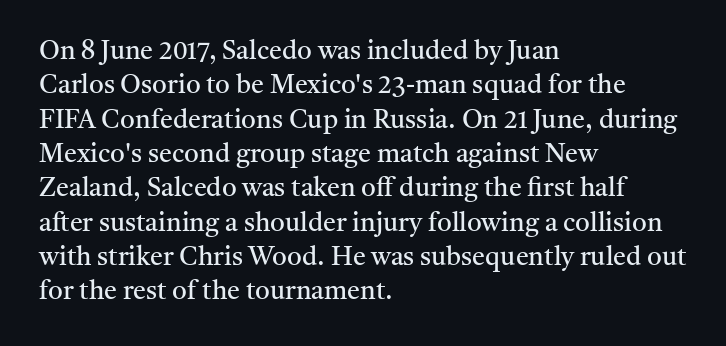
{"italic": "no", "bold": "no", "underline": "no", "align": "left", "line_spacing": "normal", "line_spacing_ratio": 1.32, "letter_spacing": "normal", "letter_spacing_em": 0.0, "glyph_px": 26}
